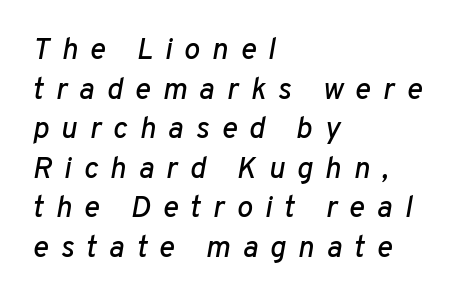
{"italic": "yes", "lean": "right", "slant_degrees": 10, "width": "normal", "stroke_contrast": "low", "x_height": "medium", "monospaced": "no", "underline": "no", "align": "left", "line_spacing": "normal", "line_spacing_ratio": 1.32, "letter_spacing": "wide", "letter_spacing_em": 0.4, "glyph_px": 30}
